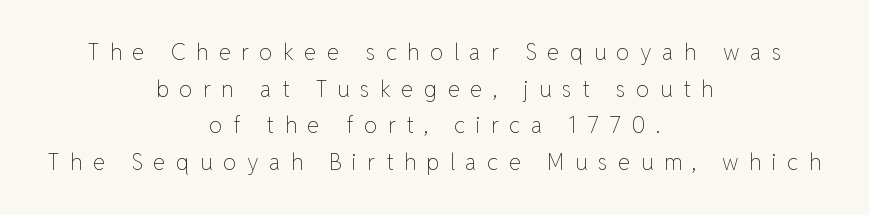
Display-style spreading of the glyphs; the letterfit is very open. No letter is thick-stroked: the sample isn't bold. Compared with typical paragraphs, the rows here are spaced about the same. Nobody drew a line under any word here.
